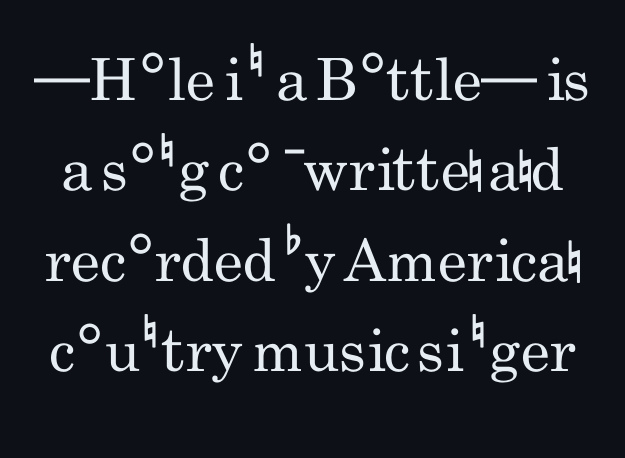
Is this a heavy cut? Hardly; it is regular or lighter. Grotesque or geometric, the face here clearly has no serifs. Plain, unruled lines of type. Note the varied advance widths — an 'i' is clearly narrower than an 'm'. Compared with typical body copy, the letter spacing here is the same.
